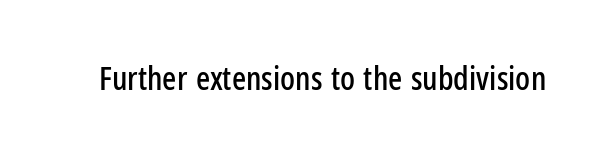
Honestly, the letter spacing is just normal — you wouldn't notice it. The typeface chosen for these lines omits serifs. Looks like regular typesetting: each glyph gets only the width it needs. In terms of posture, this sample is upright. Clear beneath every line of the passage.
